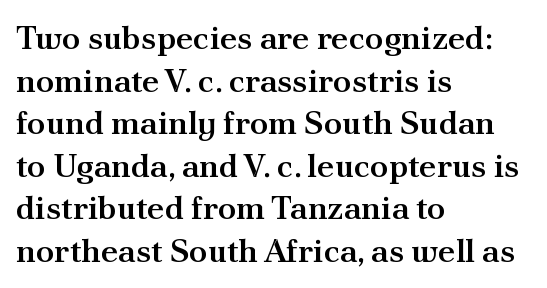
{"serif": "yes", "italic": "no", "bold": "semi", "weight": "semibold", "width": "normal", "stroke_contrast": "medium", "x_height": "small", "monospaced": "no", "underline": "no", "align": "left", "line_spacing": "normal", "line_spacing_ratio": 1.29, "letter_spacing": "normal", "letter_spacing_em": 0.0, "glyph_px": 33}
